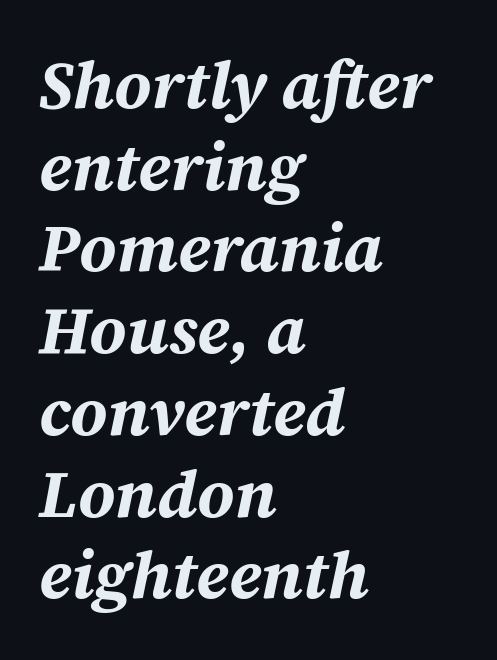
{"italic": "yes", "lean": "right", "slant_degrees": 12, "bold": "yes", "weight": "bold", "width": "normal", "stroke_contrast": "medium", "x_height": "medium", "monospaced": "no", "underline": "no", "align": "left", "line_spacing_ratio": 1.22, "letter_spacing": "normal", "letter_spacing_em": 0.0, "glyph_px": 67}
